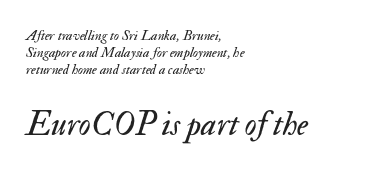
The tracking reads as untouched default to a designer's eye. The lettering tilts uniformly, giving the passage an italic look. The designer gave the closing block more size than the opening block. Leftover space on each line is placed entirely after the last word. Think of a printed novel: that variable character pitch is what you see here.
